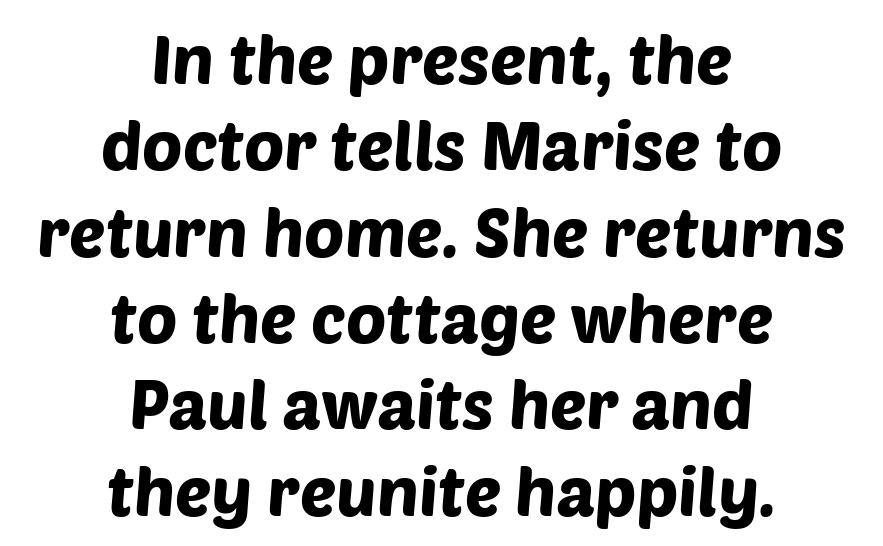
The image shows 68 px sans-serif type; set centered, normal line spacing (1.27x), normal letter spacing, not underlined; low stroke contrast and a large x-height.
